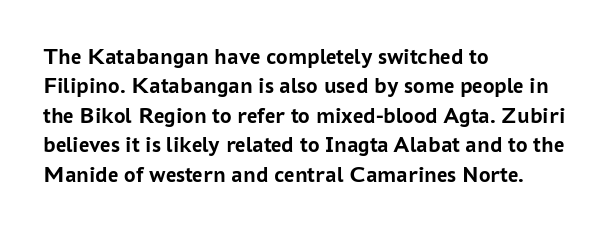
Q: Is the text bold? A: Yes.
Q: Is the text italic (slanted)? A: No, it is upright.
Q: Is the text underlined? A: No.
Q: How is the paragraph aligned? A: Left-aligned.
Q: Is the spacing between letters normal or unusually wide? A: Normal.
Q: Is the spacing between lines tight, normal or loose? A: Normal.
